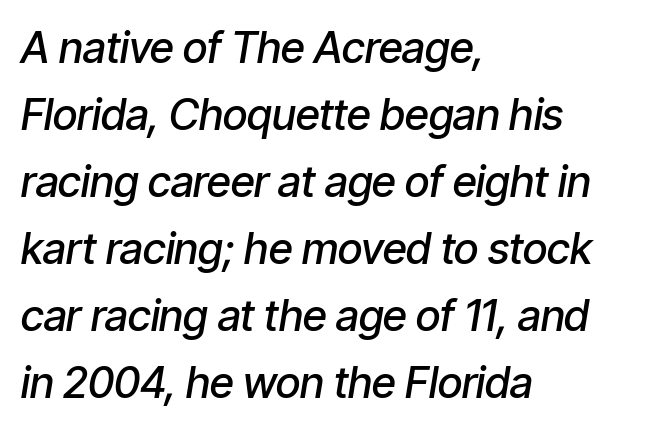
{"italic": "yes", "lean": "right", "slant_degrees": 9, "bold": "semi", "weight": "semibold", "width": "condensed", "stroke_contrast": "low", "x_height": "medium", "monospaced": "no", "underline": "no", "align": "left", "line_spacing": "normal", "line_spacing_ratio": 1.56, "letter_spacing": "normal", "letter_spacing_em": 0.0, "glyph_px": 43}
